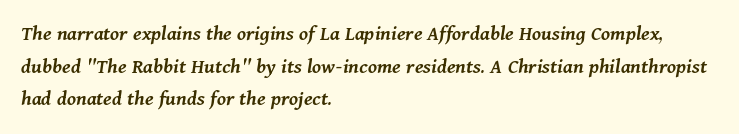
Q: Is the text bold? A: Semi-bold.
Q: Is the text italic (slanted)? A: Yes, it leans right by about 11 degrees.
Q: Is the text underlined? A: No.
Q: How is the paragraph aligned? A: Left-aligned.
Q: Is the spacing between letters normal or unusually wide? A: Normal.
Q: Is the spacing between lines tight, normal or loose? A: Normal.
